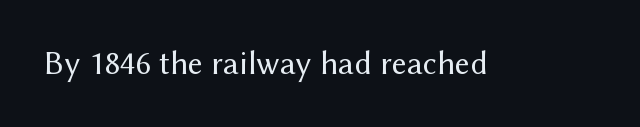
The image shows 33 px regular-weight sans-serif type, upright; set normal letter spacing, not underlined; medium stroke contrast and a medium x-height.
